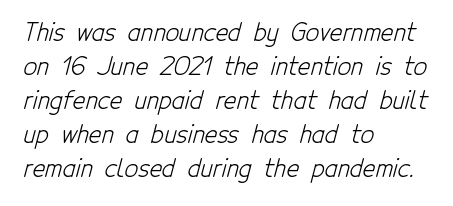
Q: Is the text bold? A: No.
Q: Is the text underlined? A: No.
Q: How is the paragraph aligned? A: Left-aligned.
Q: Is the spacing between letters normal or unusually wide? A: Normal.
Q: Is the spacing between lines tight, normal or loose? A: Normal.
